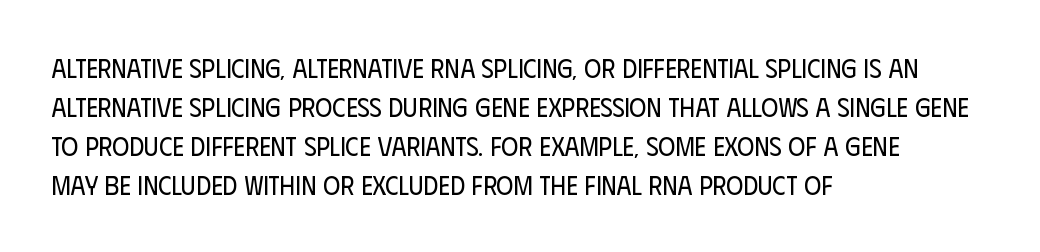
Each new line begins a customary step beneath the previous one. Students, note that the glyphs here touch the page at normal intervals. Letters rest on an invisible, unmarked baseline. Posture: upright roman.
